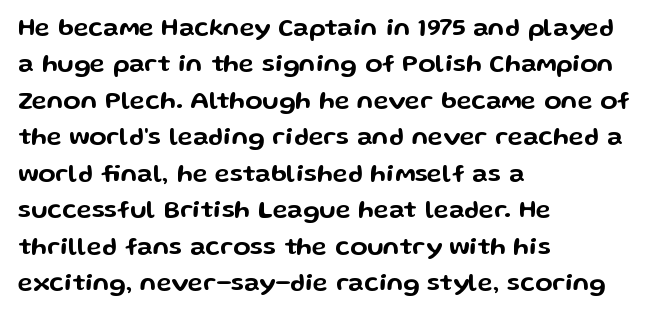
Plain, unruled lines of type. The type is set solid horizontally, with unmodified tracking. Tall strokes in this sample are plumb rather than angled. Regarding leading, the lines here are spaced in the standard way.
